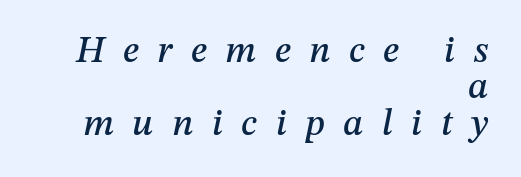
The image shows 37 px text type, italic (leaning right); set right-aligned, tight line spacing (0.98x), unusually wide letter spacing (+0.5 em), not underlined; medium stroke contrast and a medium x-height.
